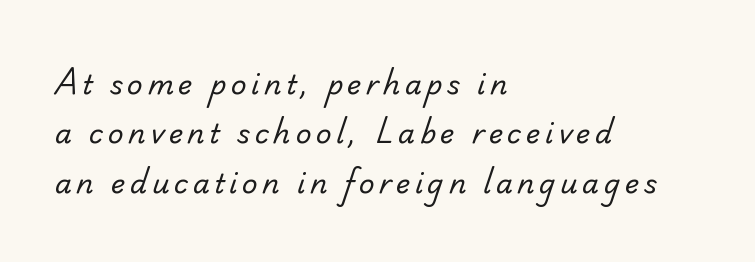
{"bold": "no", "underline": "no", "align": "left", "line_spacing_ratio": 1.83, "glyph_px": 27}
